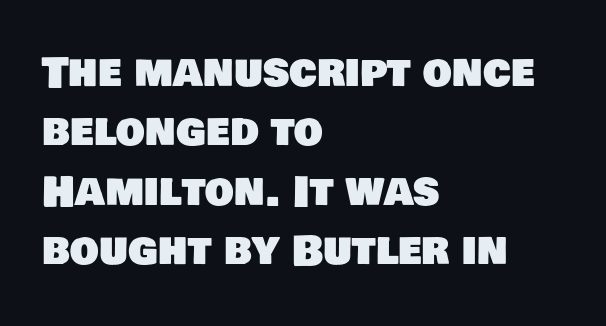
The image shows 41 px sans-serif type; set left-aligned, normal line spacing (1.45x), normal letter spacing, not underlined; low stroke contrast and a large x-height.
